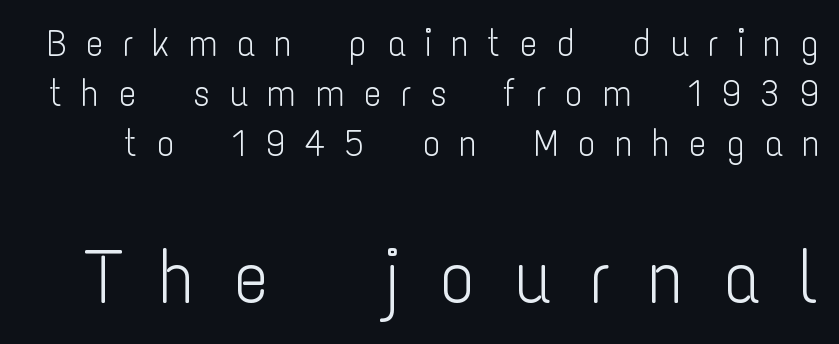
The image shows 76 px light, condensed sans-serif type, upright; set normal line spacing (1.32x), unusually wide letter spacing (+0.49 em), not underlined; the second (bottom) block is 2.0x larger; low stroke contrast and a medium x-height.
